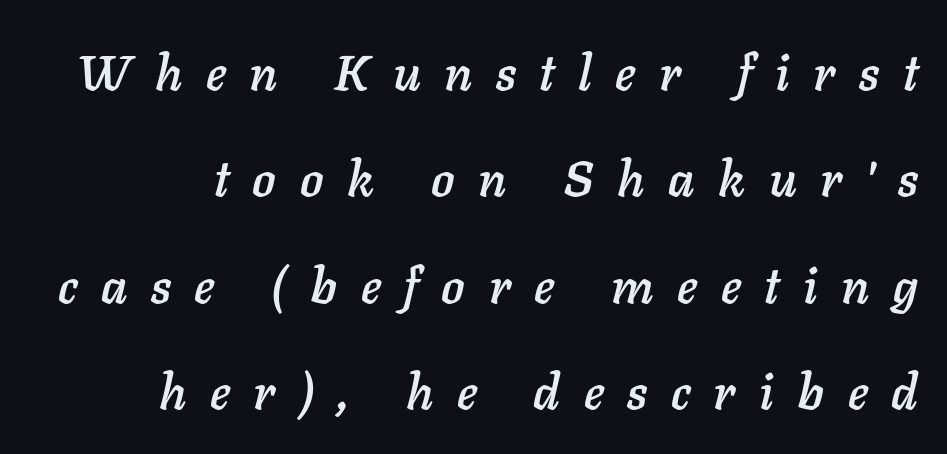
Q: Is the text italic (slanted)? A: Yes, it leans right by about 11 degrees.
Q: Is the text underlined? A: No.
Q: Is the spacing between letters normal or unusually wide? A: Unusually wide.
Q: Is the spacing between lines tight, normal or loose? A: Loose.
Q: Width (condensed, normal, or wide)? A: Normal.
Q: Stroke contrast? A: Low.
Q: x-height? A: Medium.
Q: Monospaced? A: No.
